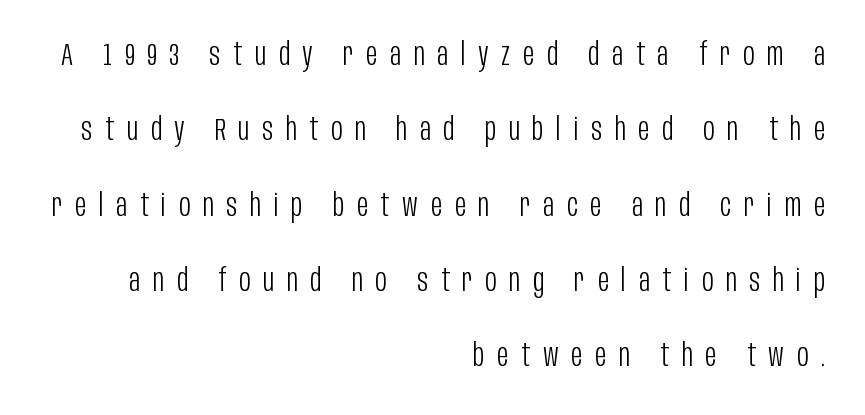
Q: Is the text bold? A: No.
Q: Is the text italic (slanted)? A: No, it is upright.
Q: Is the typeface a serif or a sans-serif typeface? A: Sans-serif.
Q: Is the text underlined? A: No.
Q: How is the paragraph aligned? A: Right-aligned.
Q: Is the spacing between letters normal or unusually wide? A: Unusually wide.
Q: Is the spacing between lines tight, normal or loose? A: Loose.
Q: Width (condensed, normal, or wide)? A: Condensed.
Q: Stroke contrast? A: Low.
Q: x-height? A: Large.
Q: Monospaced? A: No.
